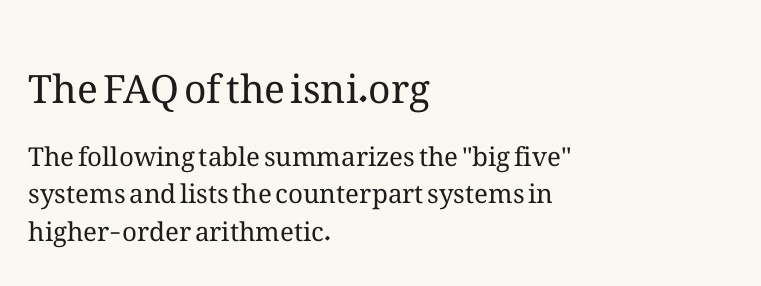
Q: Is the text bold? A: No.
Q: Is the text italic (slanted)? A: No, it is upright.
Q: Is the text underlined? A: No.
Q: How is the paragraph aligned? A: Left-aligned.
Q: Is the spacing between letters normal or unusually wide? A: Normal.
Q: Is the spacing between lines tight, normal or loose? A: Normal.
Q: Which block of text is set in a larger size, the first (top) or the second (bottom)? A: The first (top) one.
Q: Width (condensed, normal, or wide)? A: Normal.
Q: Stroke contrast? A: Medium.
Q: x-height? A: Medium.
Q: Monospaced? A: No.
